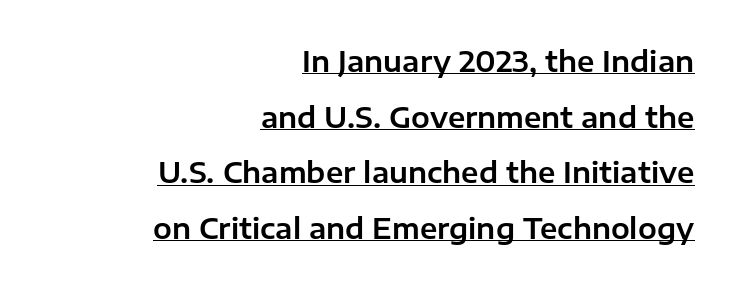
This rendering uses right alignment, leaving the left contour irregular. This sample has the flowing, uneven cadence of proportional lettering. Quick note: not italic, upright. Glance below the letters and you will spot a drawn line.
